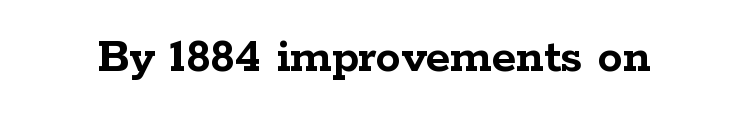
Spacing between characters is what you'd get straight out of the box. Italic? Not at all — the glyphs are vertical. Here the designer chose a conventional face with non-uniform glyph widths. The glyphs in this specimen are seriffed. Just letters on the line, the space beneath them empty. Is the type bold? Yes — the strokes are clearly thick and heavy.
